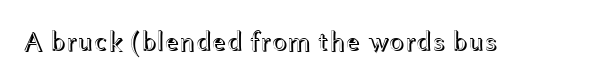
The image shows 28 px wide type, upright; set normal letter spacing, not underlined; a medium x-height.
